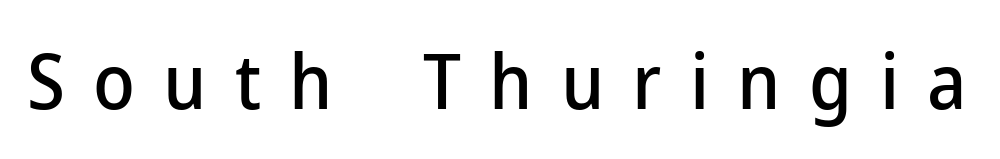
{"serif": "no", "italic": "no", "width": "normal", "stroke_contrast": "low", "x_height": "medium", "monospaced": "no", "underline": "no", "letter_spacing": "wide", "letter_spacing_em": 0.37, "glyph_px": 76}
